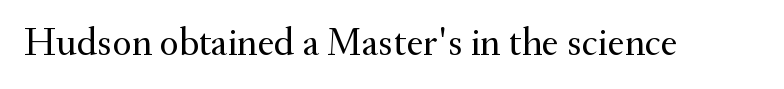
Is there any slant? The stems are plumb. The face used here is seriffed, in the tradition of book romans. A quiet, ordinary-to-light weight characterises the typeface. The passage shown is not underscored anywhere.
